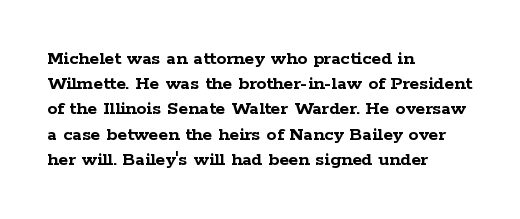
Q: Is the text bold? A: Yes.
Q: Is the text italic (slanted)? A: No, it is upright.
Q: Is the text underlined? A: No.
Q: How is the paragraph aligned? A: Left-aligned.
Q: Is the spacing between letters normal or unusually wide? A: Normal.
Q: Is the spacing between lines tight, normal or loose? A: Normal.
